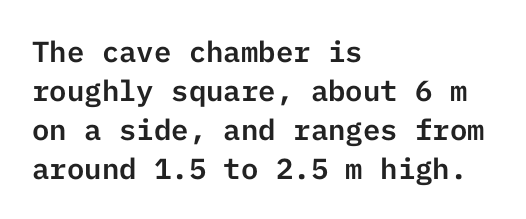
All the whitespace from short lines collects on the right. Nobody drew a line under any word here. Posture: upright roman. One glance says typical: line gaps are just what's usual.
